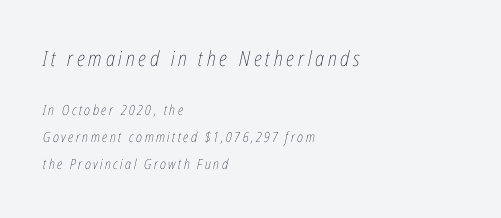
{"italic": "yes", "lean": "right", "slant_degrees": 12, "bold": "no", "underline": "no", "align": "left", "line_spacing": "loose", "line_spacing_ratio": 1.93, "larger_block": "first", "size_ratio": 1.5, "glyph_px": 21}
